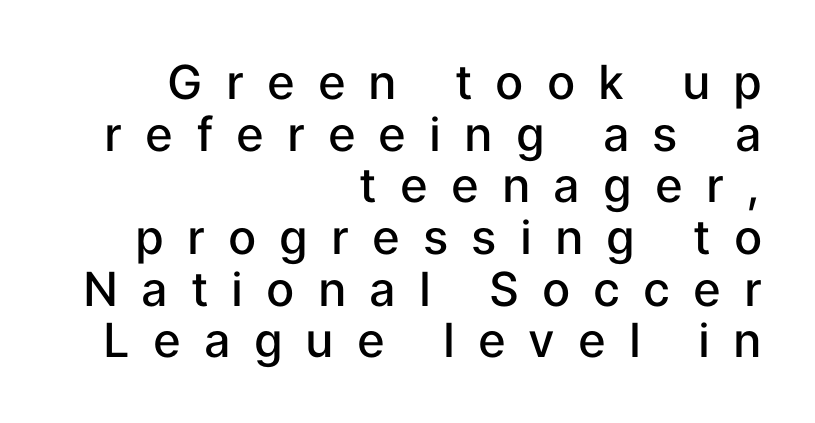
The image shows 47 px semibold sans-serif type, upright; set right-aligned, tight line spacing (1.1x), unusually wide letter spacing (+0.49 em), not underlined; low stroke contrast and a medium x-height.
